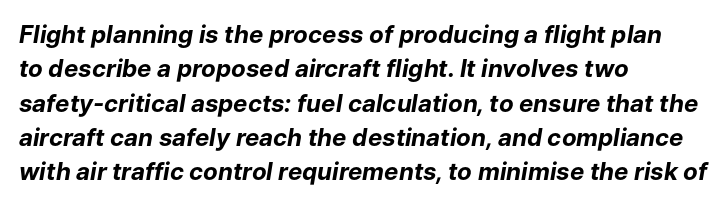
Left-aligned paragraph, ragged on the right. Tracking value appears to be zero — textbook default spacing. The space between consecutive lines is moderate. The area under the type is left untouched. Rendered with sloped, italic letterforms.
